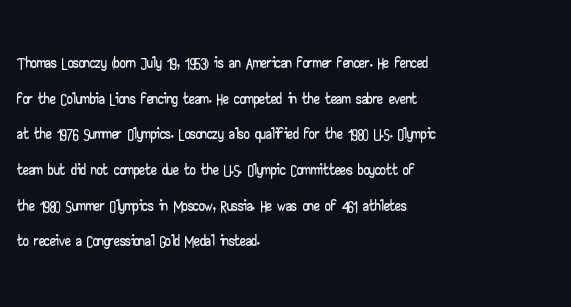
{"italic": "no", "underline": "no", "align": "left", "line_spacing": "normal", "line_spacing_ratio": 1.55, "letter_spacing": "normal", "letter_spacing_em": 0.0, "glyph_px": 23}
